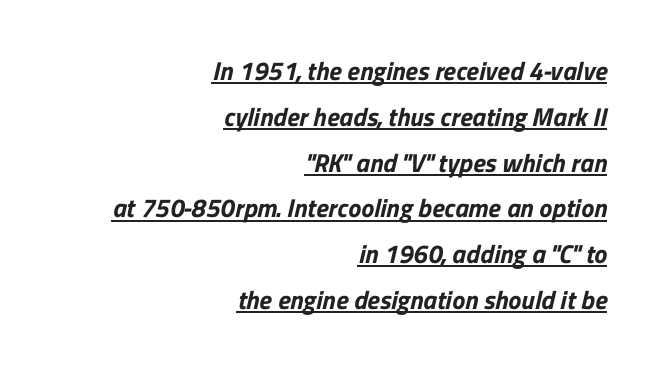
Q: Is the text underlined? A: Yes.
Q: How is the paragraph aligned? A: Right-aligned.
Q: Is the spacing between letters normal or unusually wide? A: Normal.
